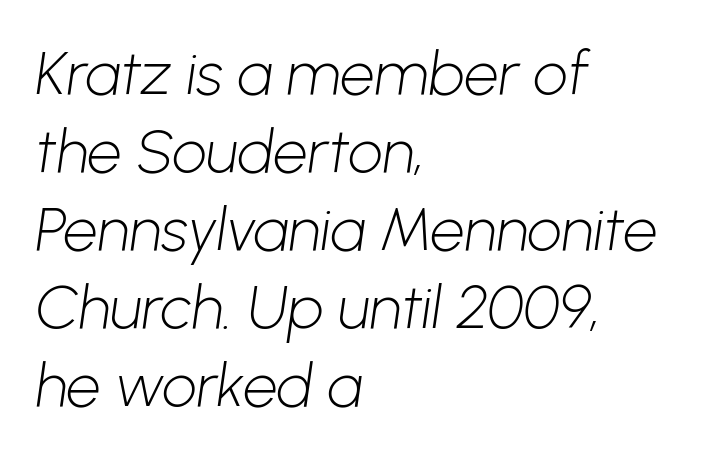
{"serif": "no", "bold": "no", "weight": "light", "width": "normal", "stroke_contrast": "low", "x_height": "medium", "monospaced": "no", "underline": "no", "align": "left", "line_spacing": "normal", "line_spacing_ratio": 1.28, "letter_spacing": "normal", "letter_spacing_em": 0.0, "glyph_px": 61}
